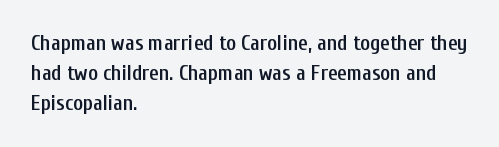
Every row of glyphs begins at an identical x-position on the left. Underlining? Definitely not there. What's the leading like? Ordinary, nothing unusual. The tracking reads as untouched default to a designer's eye. A fair bit of extra ink — the face is semibold, not bold.
